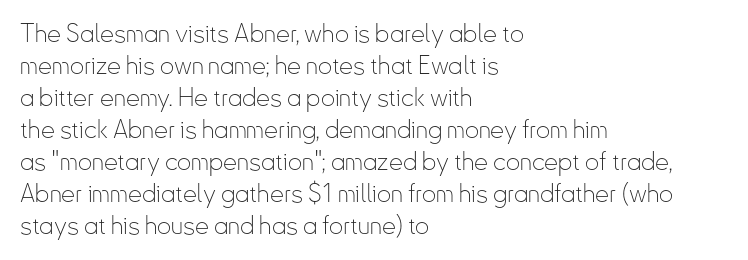
Glance below the letters and you will spot only blank space. The weight tops out at a normal text grade. Teacher's note: observe the even left margin — that is flush-left alignment. Interline gaps are of average width in this sample. In terms of posture, this sample is upright.
